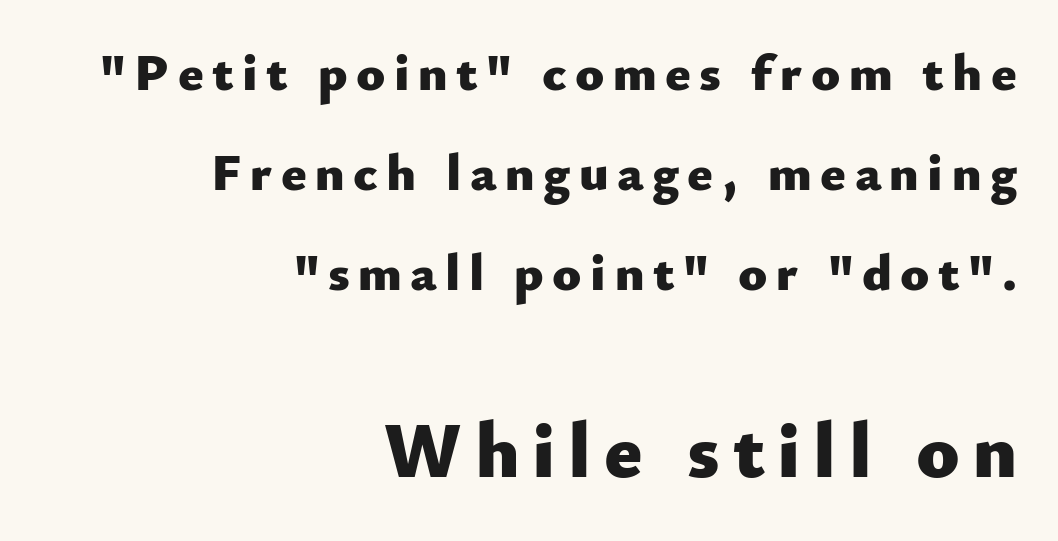
{"serif": "no", "italic": "no", "bold": "yes", "weight": "heavy", "width": "normal", "stroke_contrast": "low", "x_height": "small", "monospaced": "no", "underline": "no", "align": "right", "line_spacing_ratio": 1.89, "larger_block": "second", "size_ratio": 1.49, "glyph_px": 79}
